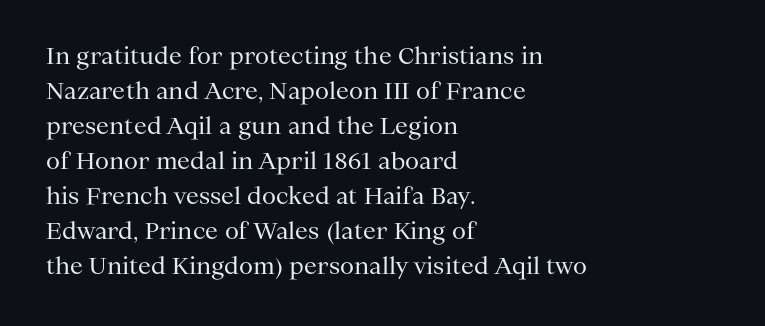
The image shows 23 px text type, upright; set left-aligned, normal line spacing (1.52x), normal letter spacing, not underlined.
